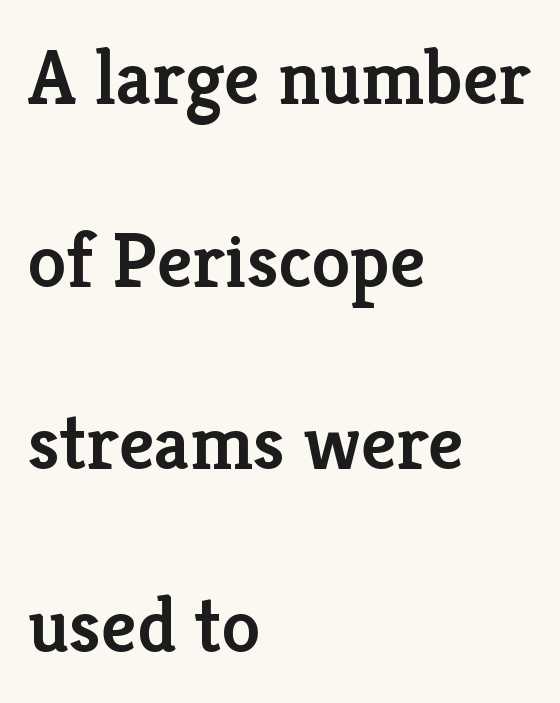
{"serif": "yes", "italic": "no", "bold": "semi", "weight": "semibold", "width": "normal", "stroke_contrast": "low", "x_height": "medium", "monospaced": "no", "underline": "no", "align": "left", "line_spacing": "loose", "line_spacing_ratio": 2.34, "letter_spacing": "normal", "letter_spacing_em": 0.0, "glyph_px": 78}
